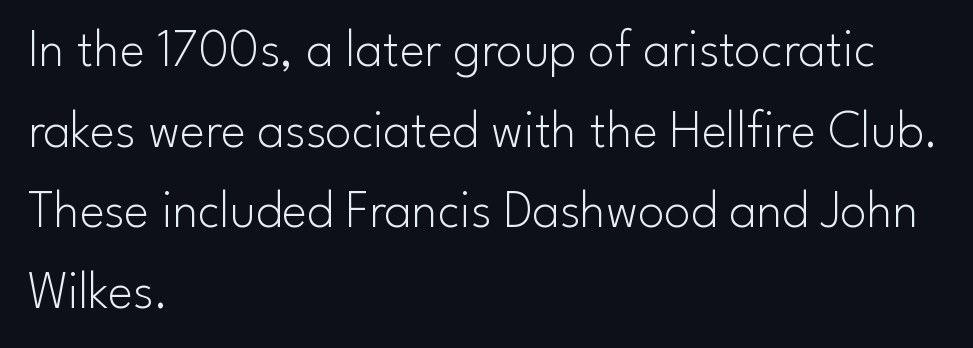
{"serif": "no", "italic": "no", "bold": "no", "weight": "light", "width": "normal", "stroke_contrast": "low", "x_height": "small", "monospaced": "no", "underline": "no", "align": "left", "line_spacing": "normal", "line_spacing_ratio": 1.52, "letter_spacing": "normal", "letter_spacing_em": 0.0, "glyph_px": 53}
